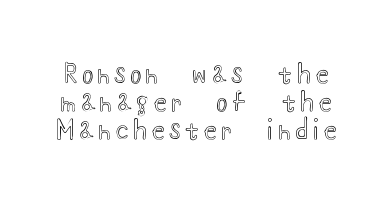
The image shows 25 px text type, upright; set tight line spacing (1.12x), unusually wide letter spacing (+0.21 em), not underlined.
